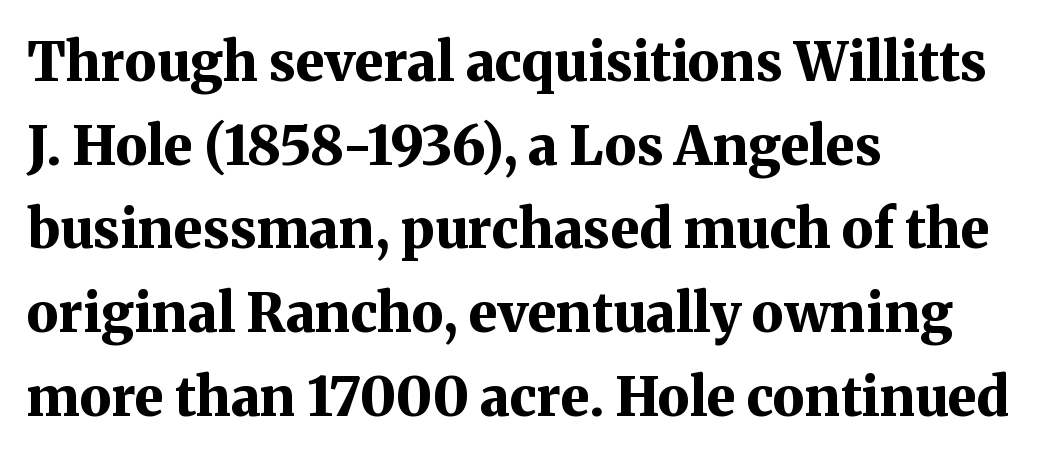
If you measured baseline to baseline, you'd find a middling distance. You'd pick this weight for a headline — it's a proper bold. Unlike italic type, these characters show no tilt at all. The face used here is seriffed, in the tradition of book romans. The foot of each line stays bare and open.
